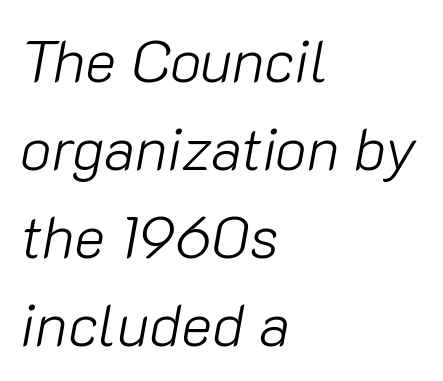
{"italic": "yes", "lean": "right", "slant_degrees": 10, "bold": "no", "weight": "light", "width": "normal", "stroke_contrast": "low", "x_height": "medium", "monospaced": "no", "underline": "no", "align": "left", "line_spacing": "normal", "line_spacing_ratio": 1.49, "letter_spacing": "normal", "letter_spacing_em": 0.0, "glyph_px": 59}
